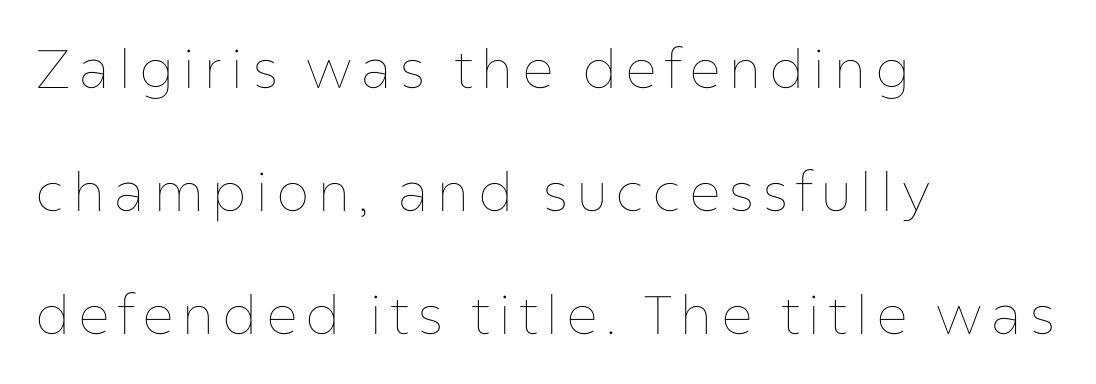
{"italic": "no", "bold": "no", "weight": "thin", "width": "normal", "stroke_contrast": "low", "x_height": "medium", "monospaced": "no", "underline": "no", "align": "left", "line_spacing": "loose", "line_spacing_ratio": 2.28, "glyph_px": 54}
